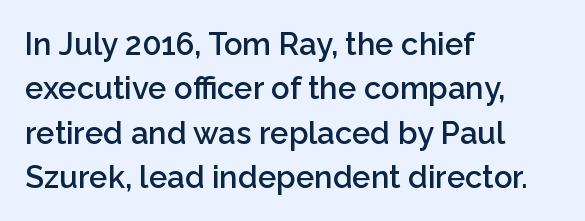
Q: Is the text bold? A: Semi-bold.
Q: Is the text italic (slanted)? A: No, it is upright.
Q: Is the typeface a serif or a sans-serif typeface? A: Sans-serif.
Q: Is the text underlined? A: No.
Q: How is the paragraph aligned? A: Left-aligned.
Q: Is the spacing between letters normal or unusually wide? A: Normal.
Q: Is the spacing between lines tight, normal or loose? A: Normal.
Q: Width (condensed, normal, or wide)? A: Normal.
Q: Stroke contrast? A: Low.
Q: x-height? A: Medium.
Q: Monospaced? A: No.
